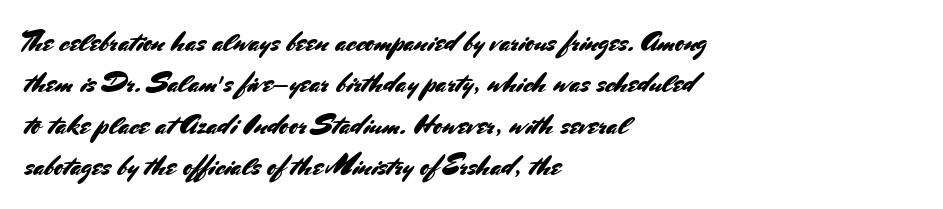
Q: Is the text italic (slanted)? A: Yes.
Q: Is the typeface a serif or a sans-serif typeface? A: Sans-serif.
Q: Is the text underlined? A: No.
Q: How is the paragraph aligned? A: Left-aligned.
Q: Is the spacing between letters normal or unusually wide? A: Normal.
Q: Is the spacing between lines tight, normal or loose? A: Normal.
Q: Width (condensed, normal, or wide)? A: Normal.
Q: Stroke contrast? A: Medium.
Q: x-height? A: Small.
Q: Monospaced? A: No.
